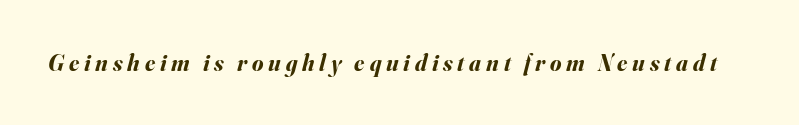
The image shows 23 px bold type, italic (leaning right); set unusually wide letter spacing (+0.21 em), not underlined.
